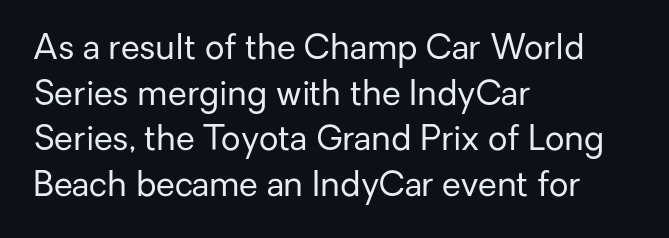
{"serif": "no", "italic": "no", "bold": "no", "weight": "regular", "width": "normal", "stroke_contrast": "low", "x_height": "medium", "monospaced": "no", "underline": "no", "align": "left", "line_spacing": "normal", "line_spacing_ratio": 1.34, "letter_spacing": "normal", "letter_spacing_em": 0.0, "glyph_px": 34}
